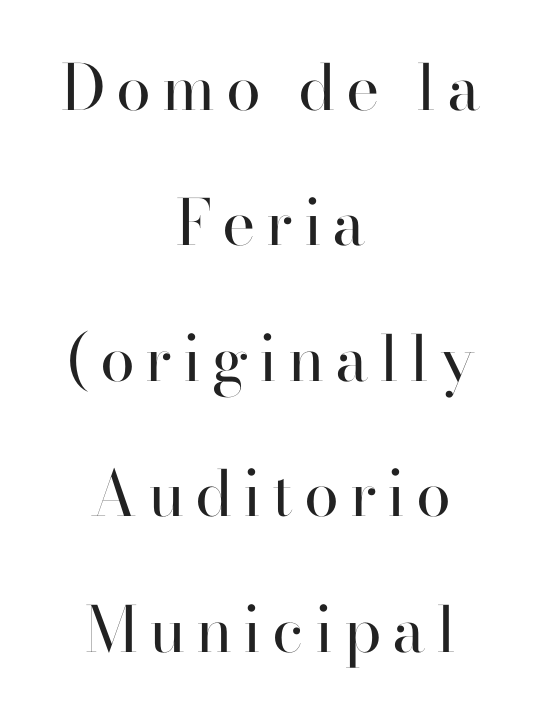
The image shows 63 px regular-weight serif type, upright; set centered, loose line spacing (2.15x), not underlined; high stroke contrast and a small x-height.
